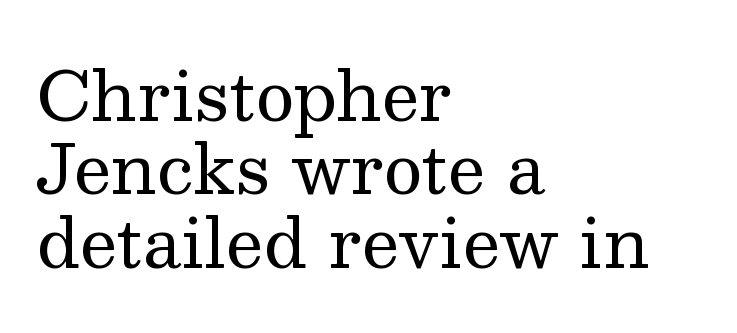
Q: Is the text bold? A: No.
Q: Is the text italic (slanted)? A: No, it is upright.
Q: Is the typeface a serif or a sans-serif typeface? A: Serif.
Q: Is the text underlined? A: No.
Q: How is the paragraph aligned? A: Left-aligned.
Q: Is the spacing between letters normal or unusually wide? A: Normal.
Q: Is the spacing between lines tight, normal or loose? A: Tight.
Q: Width (condensed, normal, or wide)? A: Normal.
Q: Stroke contrast? A: Medium.
Q: x-height? A: Medium.
Q: Monospaced? A: No.
